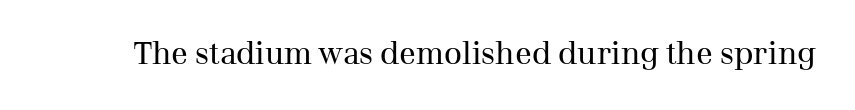
{"serif": "yes", "italic": "no", "bold": "no", "weight": "regular", "width": "normal", "stroke_contrast": "medium", "x_height": "medium", "monospaced": "no", "underline": "no", "letter_spacing": "normal", "letter_spacing_em": 0.0, "glyph_px": 31}
